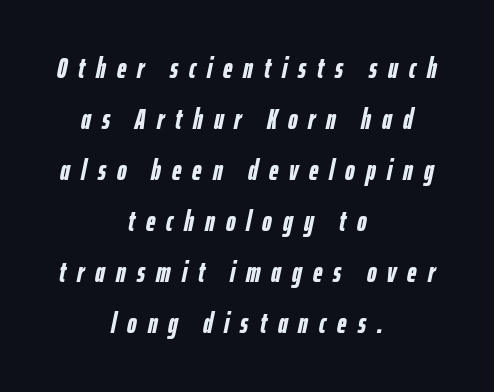
{"italic": "yes", "lean": "right", "slant_degrees": 12, "bold": "yes", "weight": "semibold", "width": "condensed", "stroke_contrast": "low", "x_height": "medium", "monospaced": "no", "underline": "no", "align": "center", "line_spacing_ratio": 1.76, "letter_spacing": "wide", "letter_spacing_em": 0.38, "glyph_px": 29}
